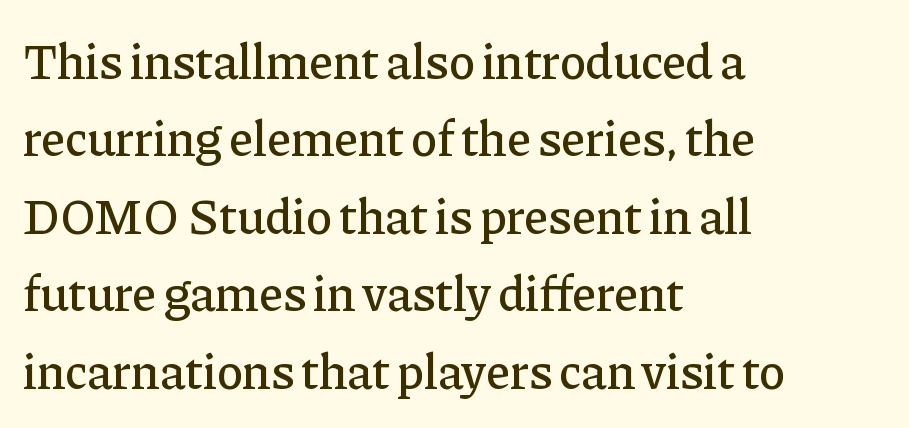
The image shows 50 px serif type, upright; set left-aligned, normal line spacing (1.55x), normal letter spacing, not underlined; low stroke contrast and a medium x-height.
